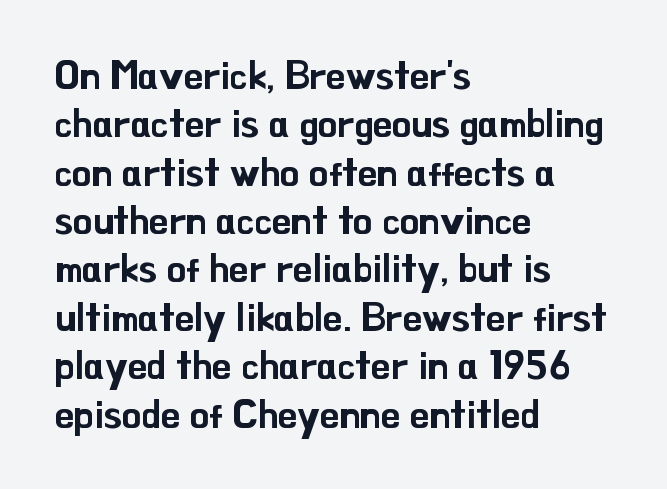
Character widths vary here, with narrow letters taking less room than wide ones. The typography opts for an upright posture over an oblique one. Descenders are the only things crossing below the line. Check where the strokes stop: nothing finishes them off — pure sans. Standard letterfit; no display-style spreading of the glyphs.
